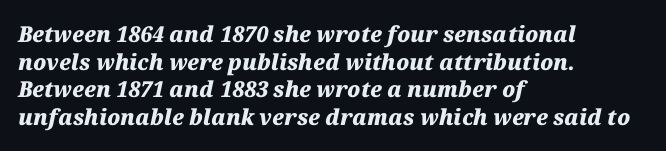
Vertical spacing — default. The passage is arranged the way most books set body copy — flush left. The strip under each line holds only bare page. Characters follow at the spacing the type designer built in. Students, this is bold: see how much ink each stroke carries.
